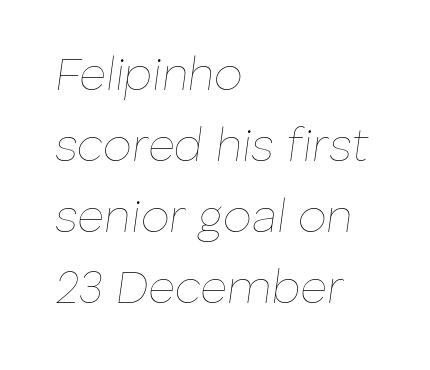
Horizontal alignment here is leftward, the default for most running prose. Is the type slanted? Yes — the strokes lean at a clear angle. Letters rest on an invisible, unmarked baseline. Students, note that the glyphs here touch the page at normal intervals.
